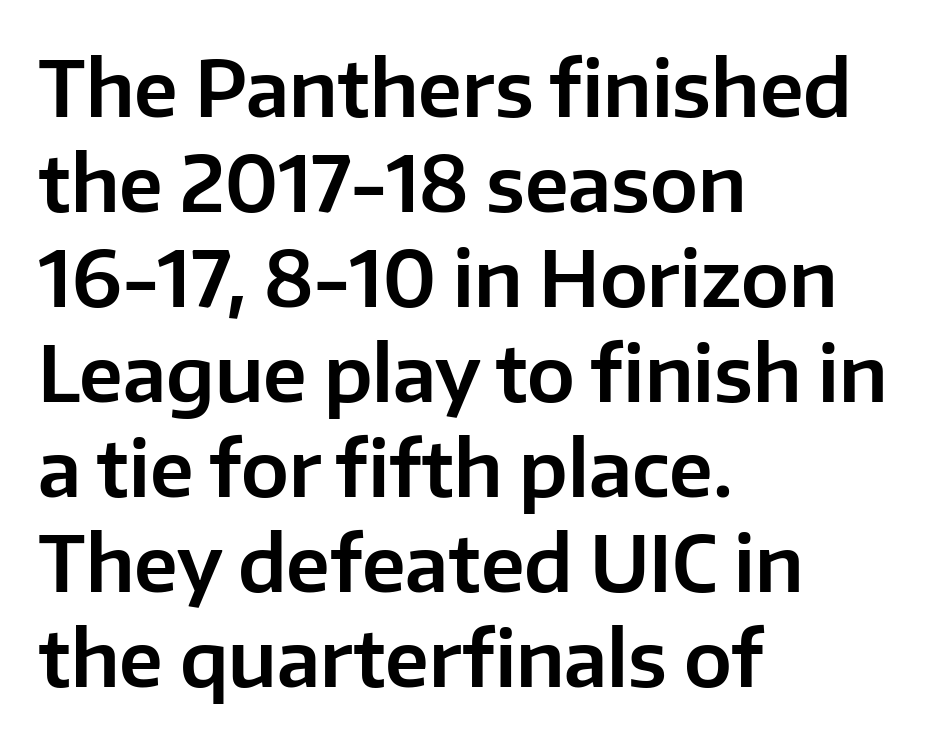
This sample is left-justified, so line endings fall wherever the words run out. Proportional: the letters do not fall into vertical columns. Descender tails drop into unmarked territory. One glance says typical: line gaps are just what's usual. Italic: no, the glyphs are upright roman. Is the letter spacing exaggerated? No — it looks like the ordinary default.
